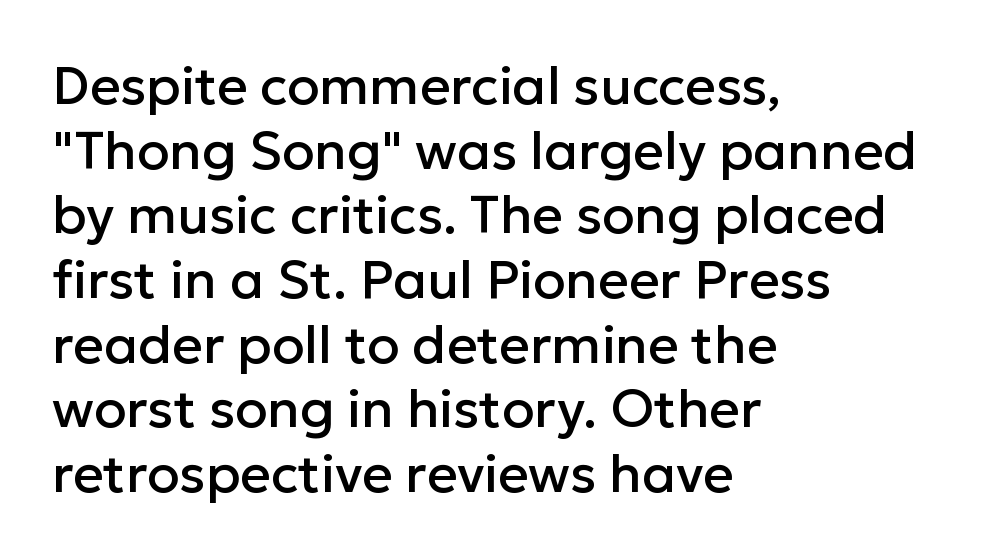
Q: Is the text italic (slanted)? A: No, it is upright.
Q: Is the typeface a serif or a sans-serif typeface? A: Sans-serif.
Q: Is the text underlined? A: No.
Q: How is the paragraph aligned? A: Left-aligned.
Q: Is the spacing between letters normal or unusually wide? A: Normal.
Q: Width (condensed, normal, or wide)? A: Normal.
Q: Stroke contrast? A: Low.
Q: x-height? A: Medium.
Q: Monospaced? A: No.
